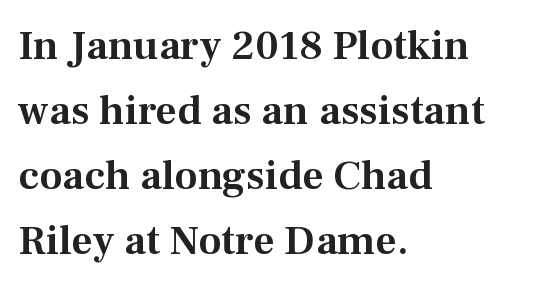
Old-style or modern, the face here clearly has serifs. The string is rendered with underlining switched off. The face used here is proportionally spaced, like ordinary book or web type. Leftover space on each line is placed entirely after the last word. The leading is moderate, giving the passage an even texture.
